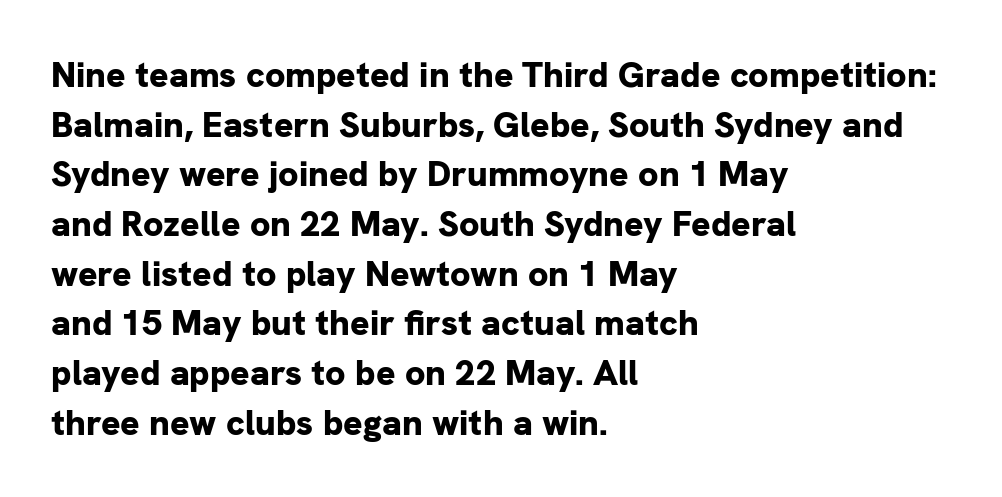
Q: Is the text bold? A: Yes.
Q: Is the text italic (slanted)? A: No, it is upright.
Q: Is the typeface a serif or a sans-serif typeface? A: Sans-serif.
Q: Is the text underlined? A: No.
Q: How is the paragraph aligned? A: Left-aligned.
Q: Is the spacing between letters normal or unusually wide? A: Normal.
Q: Is the spacing between lines tight, normal or loose? A: Normal.
Q: Width (condensed, normal, or wide)? A: Normal.
Q: Stroke contrast? A: Low.
Q: x-height? A: Medium.
Q: Monospaced? A: No.
